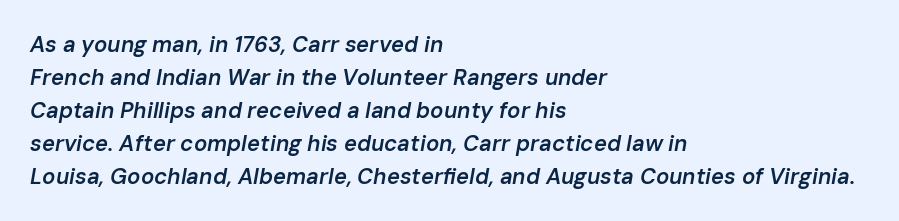
The image shows 22 px text type, italic (leaning right); set left-aligned, normal line spacing (1.5x), normal letter spacing, not underlined.
